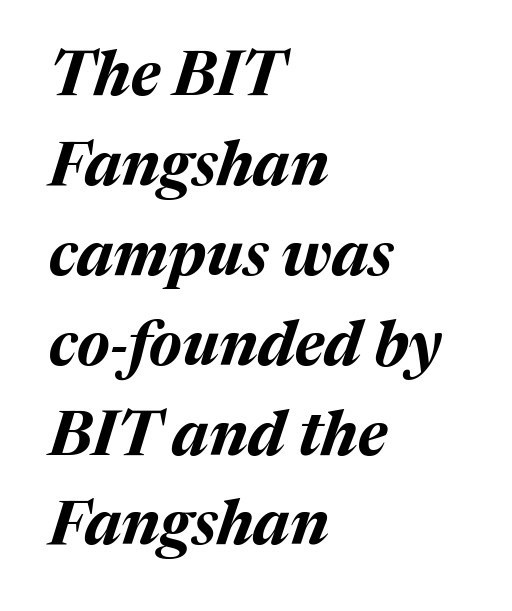
{"italic": "yes", "lean": "right", "slant_degrees": 17, "bold": "yes", "weight": "bold", "width": "normal", "stroke_contrast": "medium", "x_height": "medium", "monospaced": "no", "underline": "no", "align": "left", "line_spacing": "normal", "line_spacing_ratio": 1.45, "letter_spacing": "normal", "letter_spacing_em": 0.0, "glyph_px": 62}
